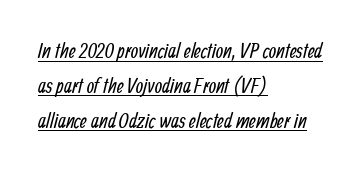
The image shows 21 px text type; set left-aligned, normal line spacing (1.66x), normal letter spacing, underlined.
